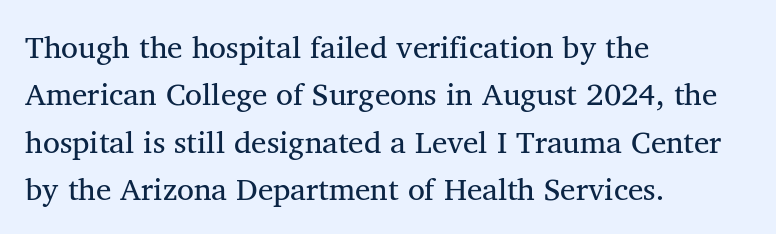
{"serif": "yes", "italic": "no", "bold": "no", "weight": "regular", "width": "normal", "stroke_contrast": "medium", "x_height": "medium", "monospaced": "no", "underline": "no", "align": "left", "line_spacing": "normal", "line_spacing_ratio": 1.53, "letter_spacing": "normal", "letter_spacing_em": 0.0, "glyph_px": 31}
